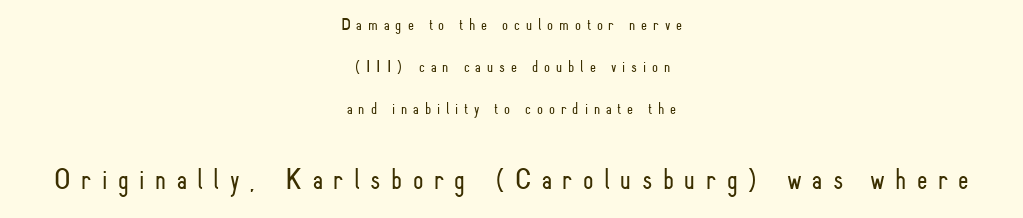
The image shows 30 px light, condensed sans-serif type, upright; set centered, loose line spacing (2.46x), unusually wide letter spacing (+0.35 em), not underlined; the second (bottom) block is 1.76x larger; low stroke contrast and a small x-height.
